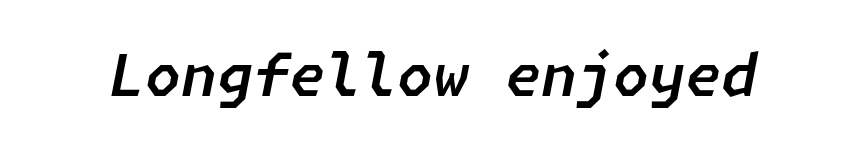
{"italic": "yes", "lean": "right", "slant_degrees": 11, "width": "normal", "stroke_contrast": "low", "x_height": "medium", "underline": "no", "letter_spacing": "normal", "letter_spacing_em": 0.0, "glyph_px": 58}
